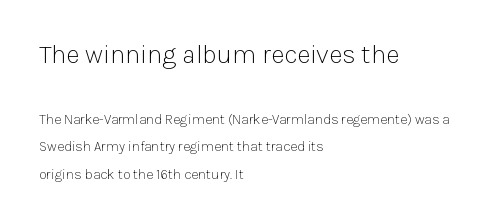
{"italic": "no", "bold": "no", "underline": "no", "align": "left", "line_spacing": "loose", "line_spacing_ratio": 1.96, "letter_spacing": "normal", "letter_spacing_em": 0.0, "larger_block": "first", "size_ratio": 1.86, "glyph_px": 26}
